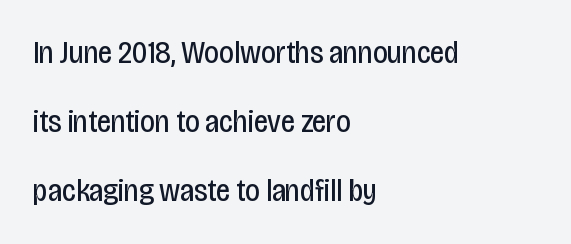
The image shows 32 px regular-weight, condensed sans-serif type, upright; set left-aligned, loose line spacing (2.16x), normal letter spacing, not underlined; low stroke contrast and a large x-height.
